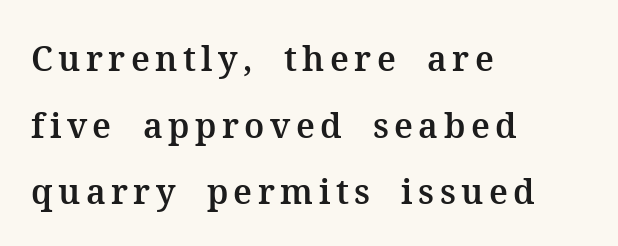
Each row of text sits above clean, open space. Students, observe: this is what heavily led, spacious text looks like. Serif or sans? Serif — the stroke terminals have little feet. Do the characters align in a grid? No, the font is proportional. Casual observation: everything's shoved over to the left. A roman cut, with each character standing at attention.
